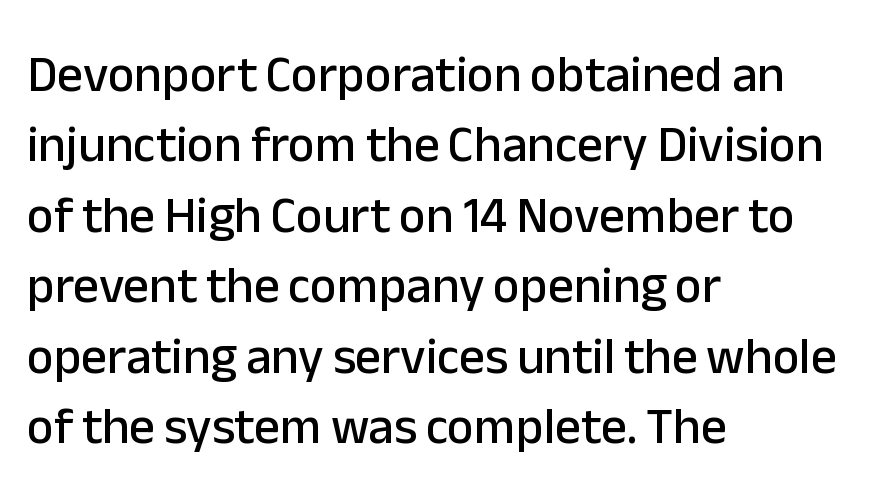
Q: Is the text italic (slanted)? A: No, it is upright.
Q: Is the typeface a serif or a sans-serif typeface? A: Sans-serif.
Q: Is the text underlined? A: No.
Q: How is the paragraph aligned? A: Left-aligned.
Q: Is the spacing between letters normal or unusually wide? A: Normal.
Q: Is the spacing between lines tight, normal or loose? A: Normal.
Q: Width (condensed, normal, or wide)? A: Normal.
Q: Stroke contrast? A: Low.
Q: x-height? A: Medium.
Q: Monospaced? A: No.
